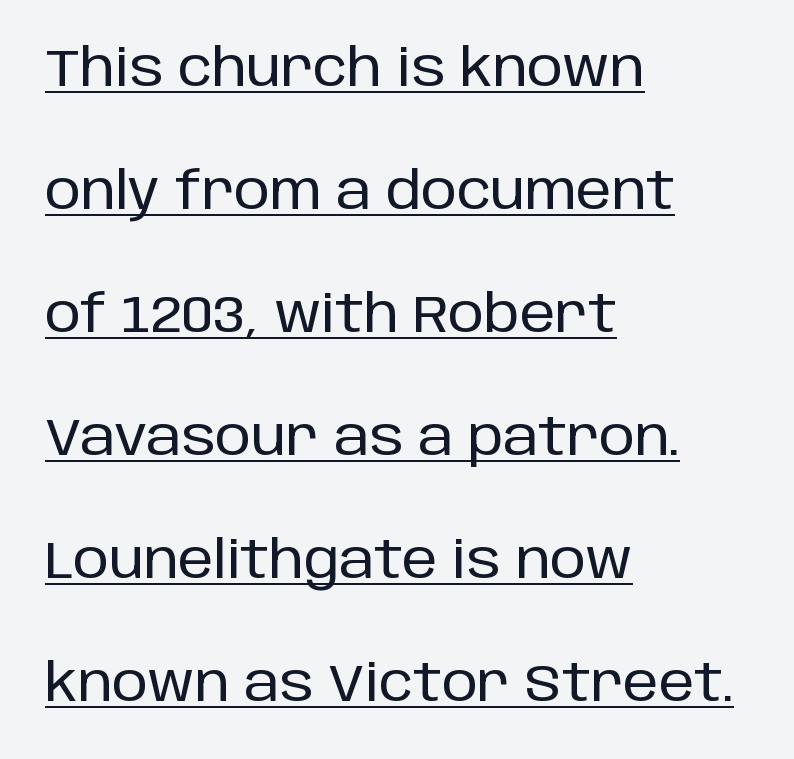
{"serif": "no", "italic": "no", "width": "normal", "stroke_contrast": "low", "x_height": "large", "monospaced": "no", "underline": "yes", "align": "left", "line_spacing": "loose", "line_spacing_ratio": 2.41, "letter_spacing": "normal", "letter_spacing_em": 0.0, "glyph_px": 51}
